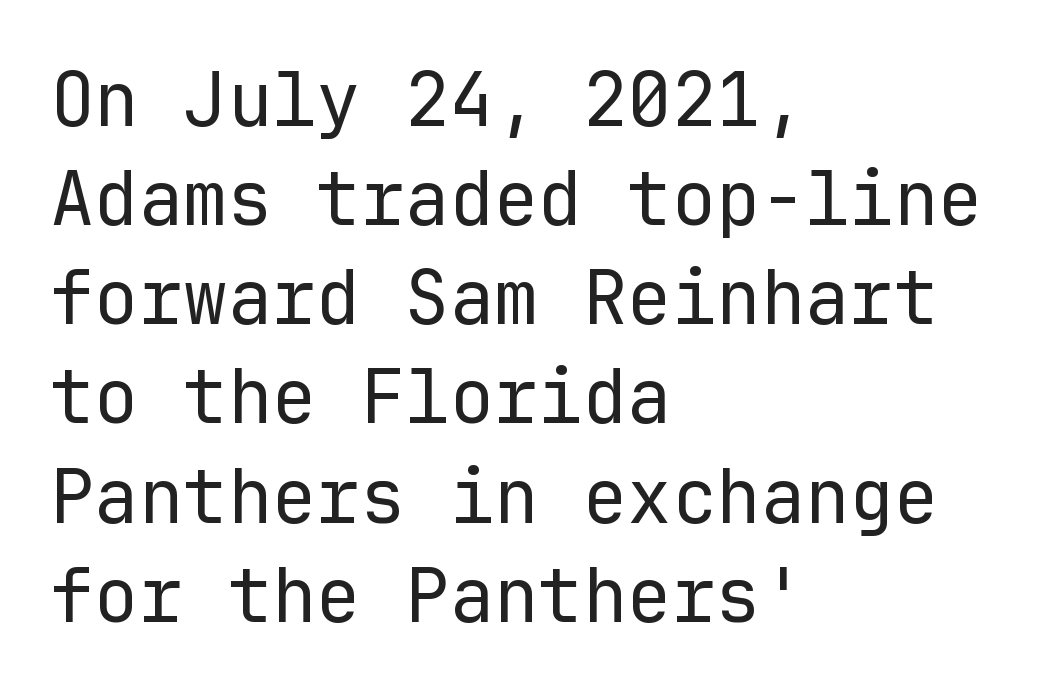
The image shows 74 px regular-weight sans-serif type, upright, monospaced; set left-aligned, normal line spacing (1.34x), normal letter spacing, not underlined; low stroke contrast and a medium x-height.
